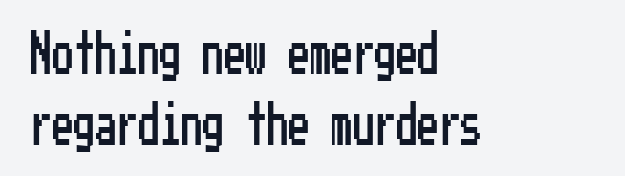
The lines are quadded left. Check where the strokes stop: nothing finishes them off — pure sans. The lettering stays uniformly vertical, giving the passage a roman look. This sample uses plain, unmodified letter spacing. Underlining? Definitely not there. Interline gaps are of average width in this sample.
